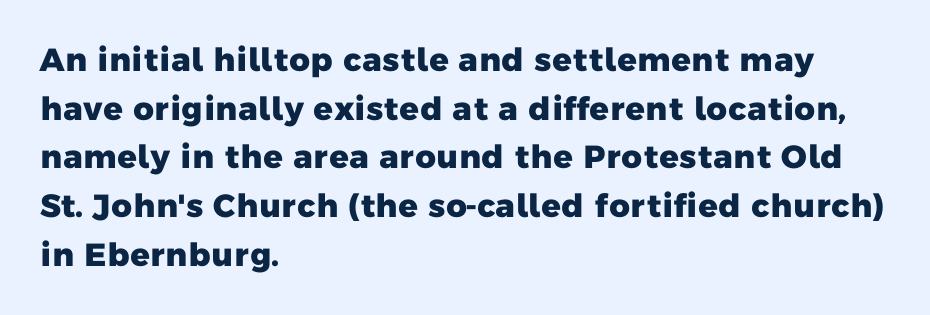
The image shows 32 px heavy sans-serif type; set left-aligned, normal line spacing (1.52x), normal letter spacing, not underlined; low stroke contrast and a medium x-height.
